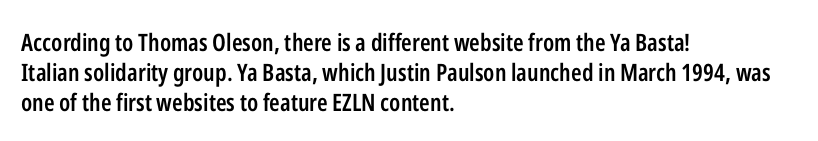
{"italic": "no", "bold": "semi", "underline": "no", "align": "left", "line_spacing": "normal", "line_spacing_ratio": 1.25, "letter_spacing": "normal", "letter_spacing_em": 0.0, "glyph_px": 24}
